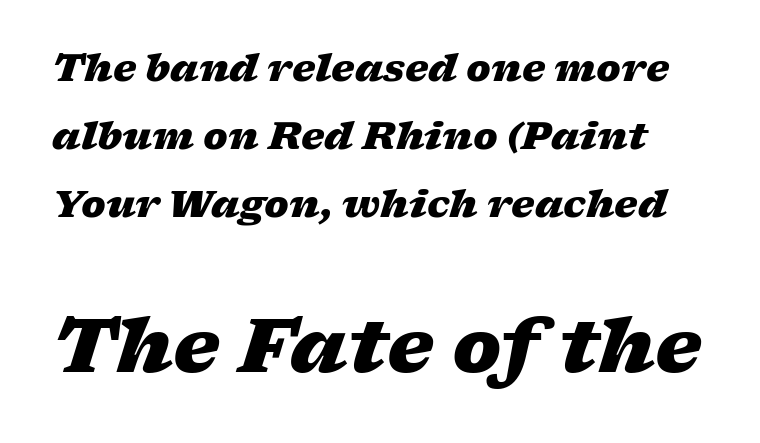
The second block has been scaled up relative to the first. The baseline area is clear. In terms of posture, this sample is oblique. Each word holds together tightly as a unit, with standard inter-letter gaps. Students, this is bold: see how much ink each stroke carries. This sample has the flowing, uneven cadence of proportional lettering.
